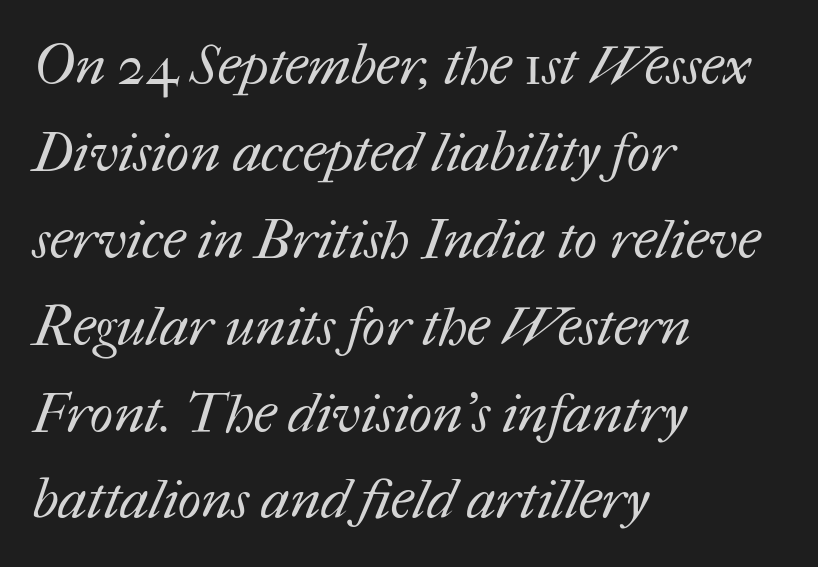
Q: Is the text bold? A: No.
Q: Is the text underlined? A: No.
Q: How is the paragraph aligned? A: Left-aligned.
Q: Is the spacing between letters normal or unusually wide? A: Normal.
Q: Is the spacing between lines tight, normal or loose? A: Normal.
Q: Width (condensed, normal, or wide)? A: Normal.
Q: Stroke contrast? A: Medium.
Q: x-height? A: Medium.
Q: Monospaced? A: No.
